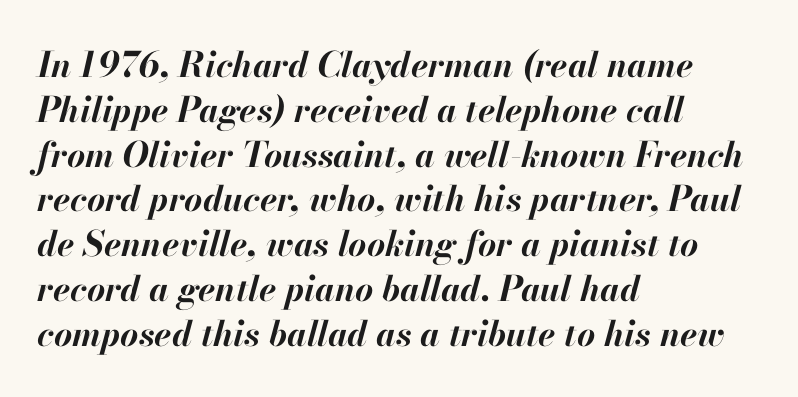
This sample has the flowing, uneven cadence of proportional lettering. If you measured baseline to baseline, you'd find a middling distance. One-word summary of the alignment: left. Rule under the text: the space is simply empty.
